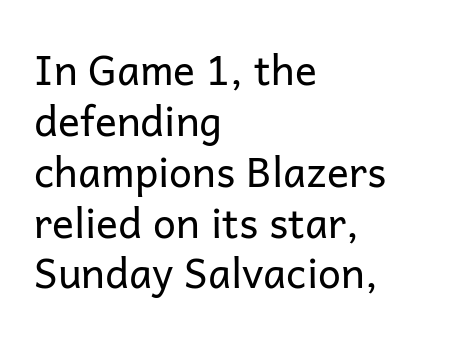
The image shows 41 px regular-weight sans-serif type, upright; set left-aligned, line spacing 1.24x, normal letter spacing, not underlined; low stroke contrast and a medium x-height.
